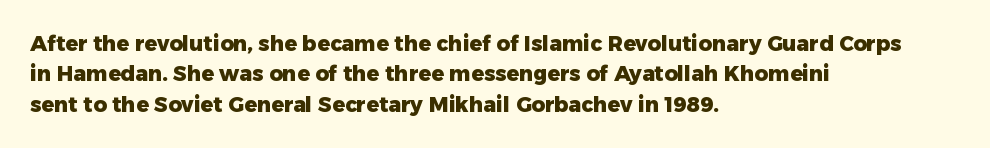
Q: Is the text bold? A: Yes.
Q: Is the text italic (slanted)? A: No, it is upright.
Q: Is the text underlined? A: No.
Q: How is the paragraph aligned? A: Left-aligned.
Q: Is the spacing between letters normal or unusually wide? A: Normal.
Q: Is the spacing between lines tight, normal or loose? A: Normal.
